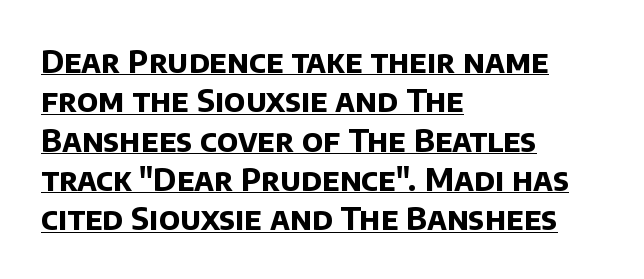
{"serif": "no", "bold": "yes", "weight": "bold", "width": "normal", "stroke_contrast": "low", "x_height": "large", "monospaced": "no", "underline": "yes", "align": "left", "line_spacing": "normal", "line_spacing_ratio": 1.27, "letter_spacing": "normal", "letter_spacing_em": 0.0, "glyph_px": 31}
